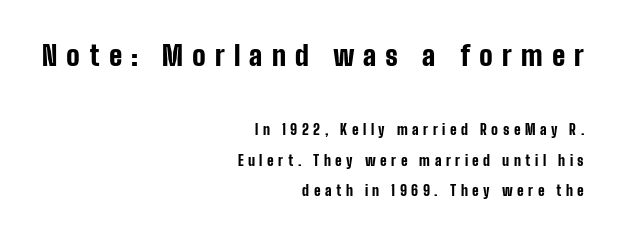
Honestly, the letter spacing is so wide it's the main thing you notice. The text was rendered using a sans face with plain stroke endings. On the weight axis this lands at bold, roughly 700. Beneath every word, the page is bare. Each new line begins a long way beneath the previous one. These lines were composed using upright roman letters.
